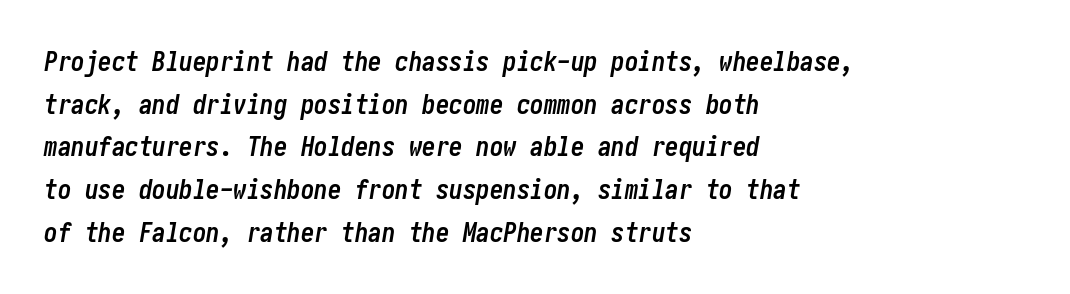
Q: Is the text bold? A: Yes.
Q: Is the text italic (slanted)? A: Yes, it leans right by about 10 degrees.
Q: Is the text underlined? A: No.
Q: How is the paragraph aligned? A: Left-aligned.
Q: Is the spacing between letters normal or unusually wide? A: Normal.
Q: Is the spacing between lines tight, normal or loose? A: Normal.
